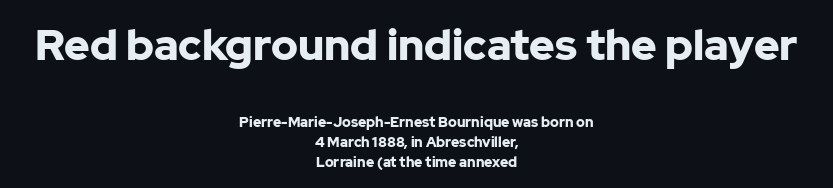
{"serif": "no", "italic": "no", "bold": "yes", "weight": "bold", "width": "normal", "stroke_contrast": "low", "x_height": "medium", "monospaced": "no", "underline": "no", "align": "center", "line_spacing": "normal", "line_spacing_ratio": 1.43, "letter_spacing": "normal", "letter_spacing_em": 0.0, "larger_block": "first", "size_ratio": 3.07, "glyph_px": 43}
